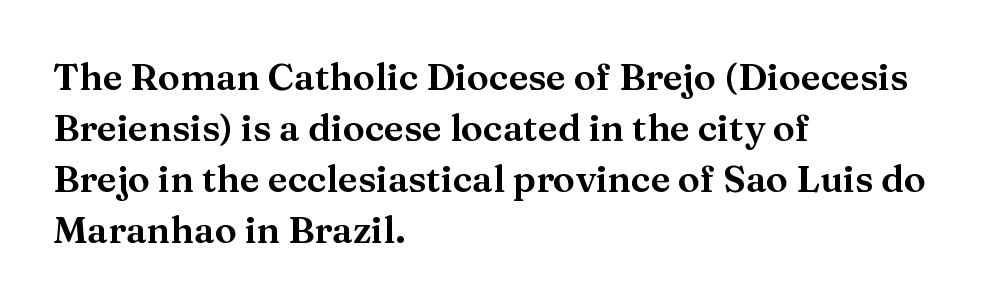
The image shows 37 px serif type, upright; set left-aligned, normal line spacing (1.38x), normal letter spacing, not underlined; medium stroke contrast and a medium x-height.
